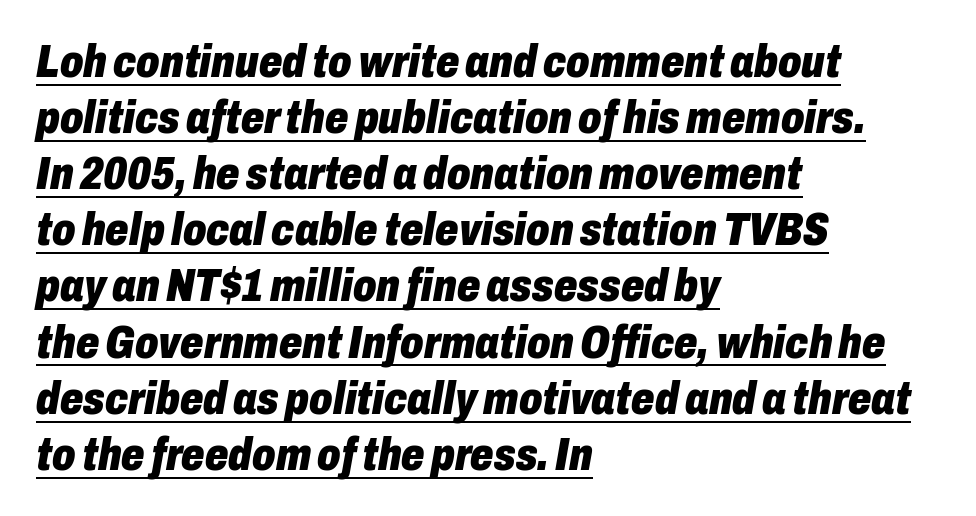
Q: Is the text bold? A: Yes.
Q: Is the text italic (slanted)? A: Yes, it leans right by about 10 degrees.
Q: Is the text underlined? A: Yes.
Q: How is the paragraph aligned? A: Left-aligned.
Q: Is the spacing between letters normal or unusually wide? A: Normal.
Q: Width (condensed, normal, or wide)? A: Condensed.
Q: Stroke contrast? A: Low.
Q: x-height? A: Medium.
Q: Monospaced? A: No.
